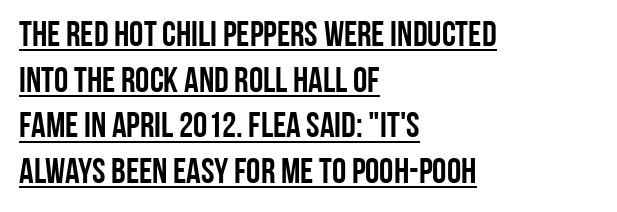
Q: Is the text italic (slanted)? A: No, it is upright.
Q: Is the typeface a serif or a sans-serif typeface? A: Sans-serif.
Q: Is the text underlined? A: Yes.
Q: How is the paragraph aligned? A: Left-aligned.
Q: Is the spacing between letters normal or unusually wide? A: Normal.
Q: Is the spacing between lines tight, normal or loose? A: Normal.
Q: Width (condensed, normal, or wide)? A: Condensed.
Q: Stroke contrast? A: Low.
Q: x-height? A: Large.
Q: Monospaced? A: No.
